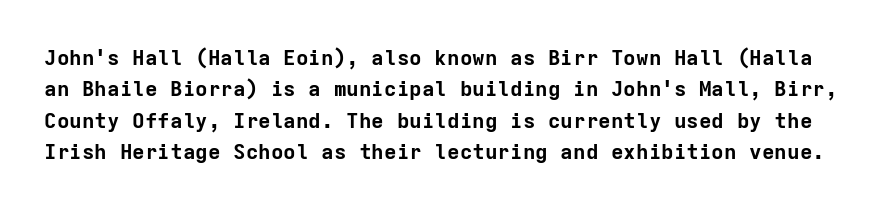
These lines keep a tight, regular rhythm from letter to letter. The type sits square on the baseline with zero lean. The string is rendered with underlining switched off. Every letter is thick-stroked: bold, no question.
